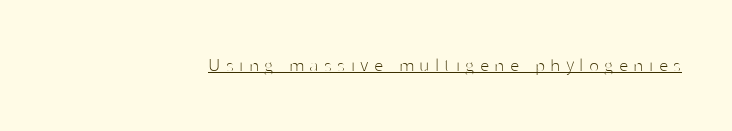
Q: Is the text bold? A: No.
Q: Is the text italic (slanted)? A: No, it is upright.
Q: Is the text underlined? A: Yes.
Q: Is the spacing between letters normal or unusually wide? A: Unusually wide.
